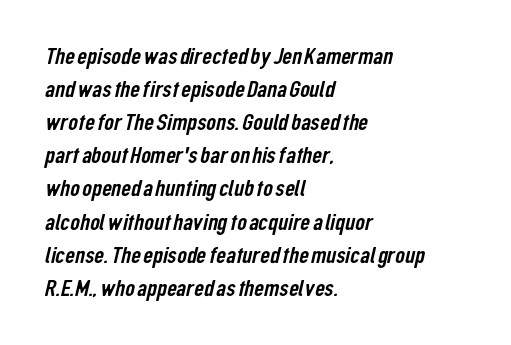
Line beginnings align vertically; line endings do not. Tracking here is standard; glyphs follow each other at the usual distance. This rendering features lettering with no underline. The vertical gap from one line to the next is medium.
